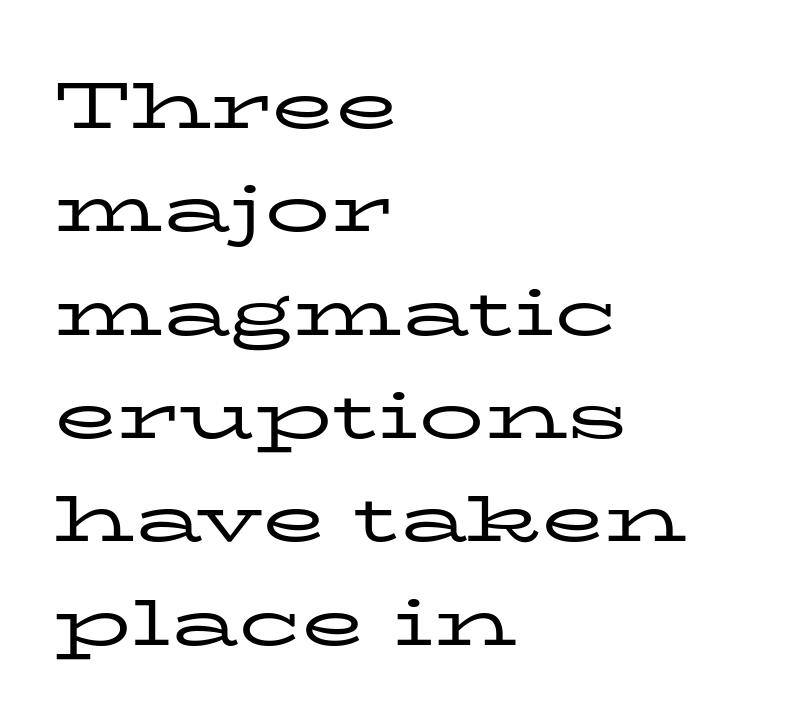
Q: Is the text bold? A: No.
Q: Is the text italic (slanted)? A: No, it is upright.
Q: Is the typeface a serif or a sans-serif typeface? A: Serif.
Q: Is the text underlined? A: No.
Q: How is the paragraph aligned? A: Left-aligned.
Q: Is the spacing between letters normal or unusually wide? A: Normal.
Q: Is the spacing between lines tight, normal or loose? A: Normal.
Q: Width (condensed, normal, or wide)? A: Wide.
Q: Stroke contrast? A: Low.
Q: x-height? A: Medium.
Q: Monospaced? A: No.
